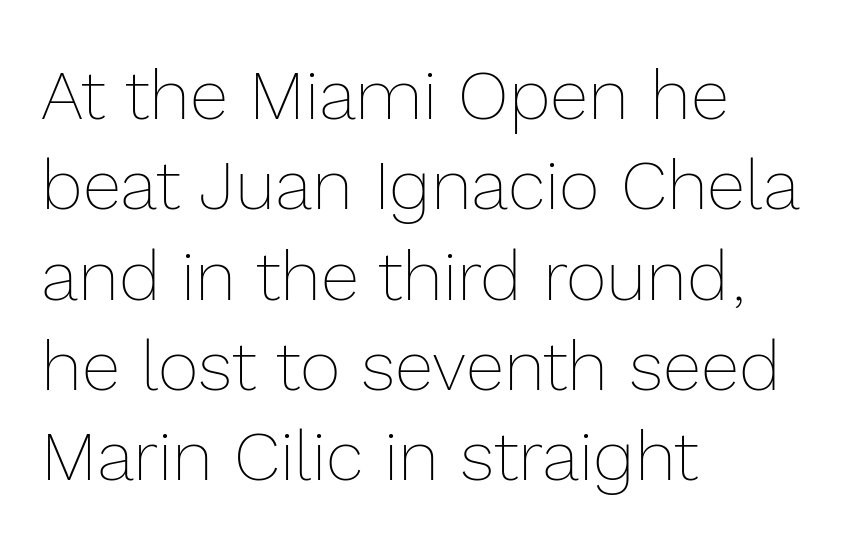
{"italic": "no", "bold": "no", "weight": "thin", "width": "normal", "x_height": "medium", "monospaced": "no", "underline": "no", "align": "left", "line_spacing": "normal", "line_spacing_ratio": 1.29, "letter_spacing": "normal", "letter_spacing_em": 0.0, "glyph_px": 70}
